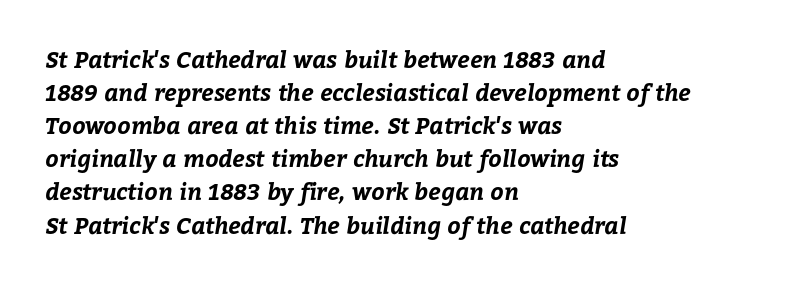
Q: Is the text bold? A: Yes.
Q: Is the text underlined? A: No.
Q: How is the paragraph aligned? A: Left-aligned.
Q: Is the spacing between letters normal or unusually wide? A: Normal.
Q: Is the spacing between lines tight, normal or loose? A: Normal.
